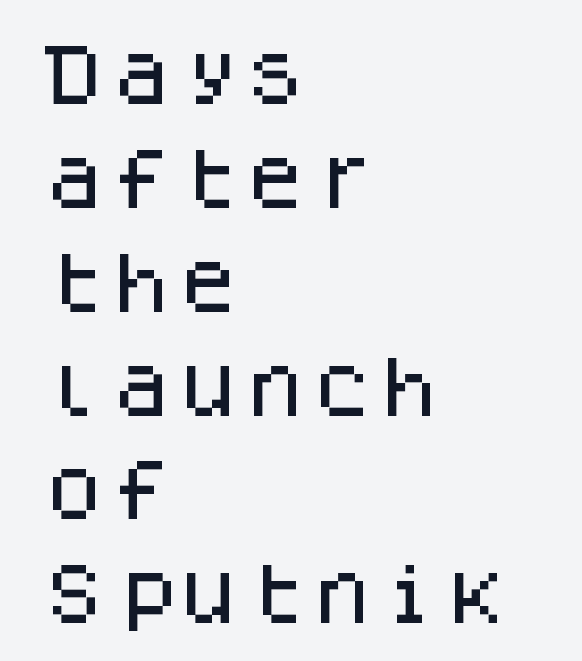
The image shows 67 px sans-serif type, upright, monospaced; set left-aligned, normal line spacing (1.55x), normal letter spacing, not underlined; low stroke contrast and a large x-height.
